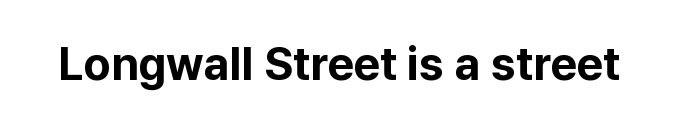
The image shows 46 px bold sans-serif type, upright; set normal letter spacing, not underlined; low stroke contrast and a medium x-height.
